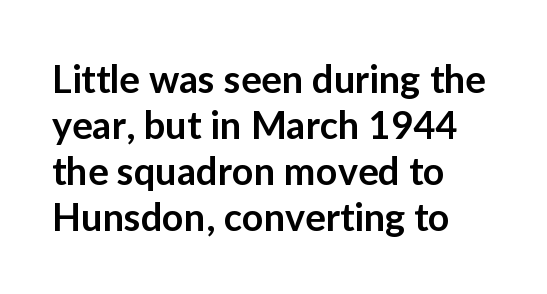
Q: Is the text bold? A: Semi-bold.
Q: Is the text italic (slanted)? A: No, it is upright.
Q: Is the typeface a serif or a sans-serif typeface? A: Sans-serif.
Q: Is the text underlined? A: No.
Q: How is the paragraph aligned? A: Left-aligned.
Q: Is the spacing between letters normal or unusually wide? A: Normal.
Q: Width (condensed, normal, or wide)? A: Normal.
Q: Stroke contrast? A: Low.
Q: x-height? A: Medium.
Q: Monospaced? A: No.
